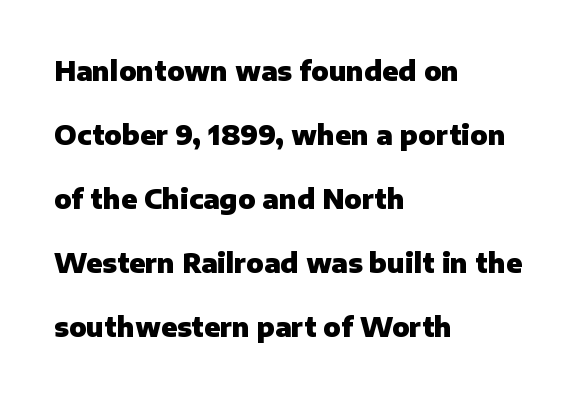
{"italic": "no", "bold": "yes", "underline": "no", "align": "left", "line_spacing": "loose", "line_spacing_ratio": 2.46, "letter_spacing": "normal", "letter_spacing_em": 0.0, "glyph_px": 26}
